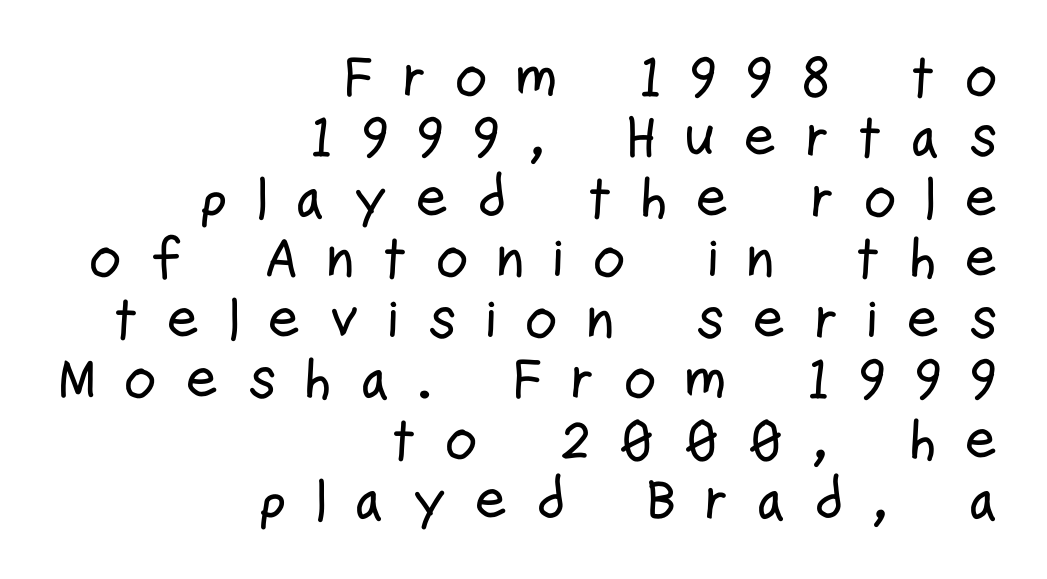
Q: Is the text italic (slanted)? A: No, it is upright.
Q: Is the typeface a serif or a sans-serif typeface? A: Sans-serif.
Q: Is the text underlined? A: No.
Q: How is the paragraph aligned? A: Right-aligned.
Q: Is the spacing between letters normal or unusually wide? A: Unusually wide.
Q: Is the spacing between lines tight, normal or loose? A: Tight.
Q: Width (condensed, normal, or wide)? A: Condensed.
Q: Stroke contrast? A: Low.
Q: x-height? A: Medium.
Q: Monospaced? A: No.
